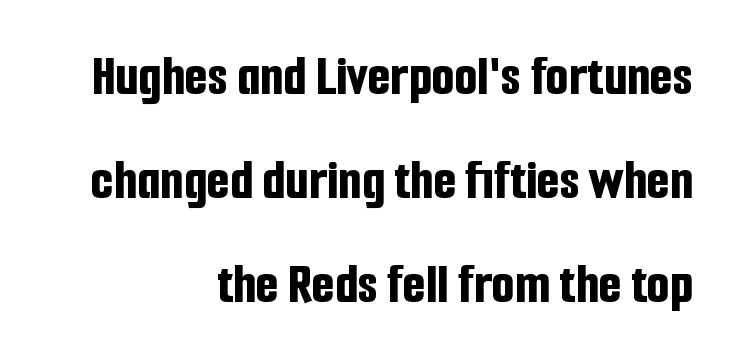
{"serif": "no", "italic": "no", "bold": "yes", "weight": "bold", "width": "condensed", "stroke_contrast": "low", "x_height": "medium", "monospaced": "no", "underline": "no", "align": "right", "line_spacing_ratio": 1.76, "letter_spacing": "normal", "letter_spacing_em": 0.0, "glyph_px": 59}
